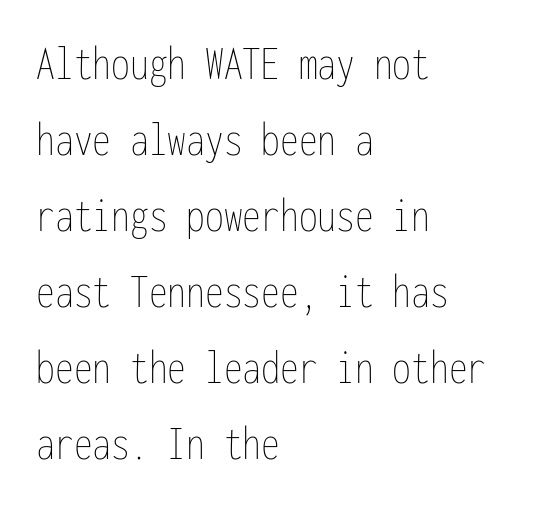
{"italic": "no", "bold": "no", "weight": "thin", "width": "condensed", "stroke_contrast": "low", "x_height": "medium", "monospaced": "yes", "underline": "no", "align": "left", "line_spacing": "normal", "line_spacing_ratio": 1.52, "letter_spacing": "normal", "letter_spacing_em": 0.0, "glyph_px": 50}
